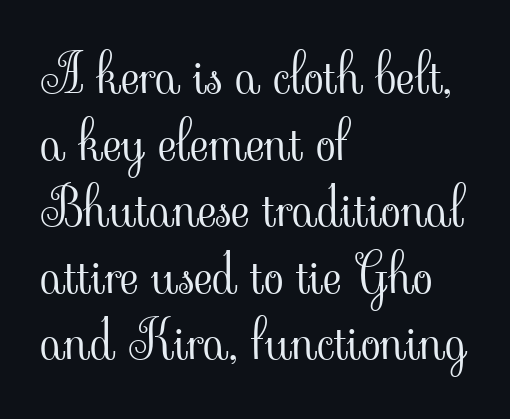
The image shows 52 px light serif type, upright; set left-aligned, normal line spacing (1.28x), normal letter spacing, not underlined; low stroke contrast and a small x-height.
